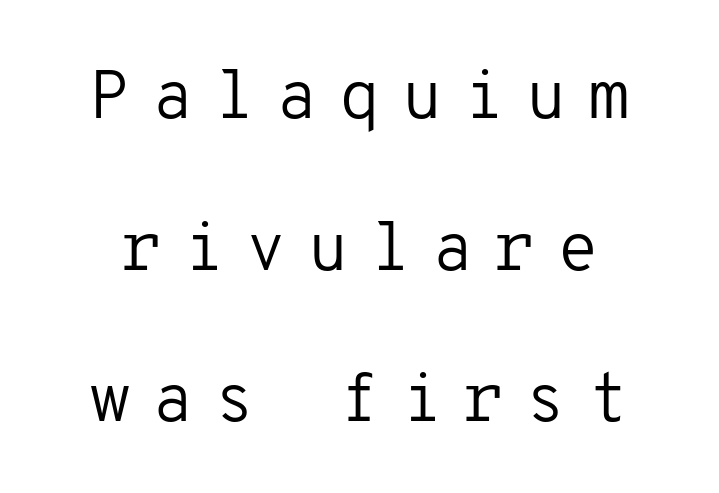
The image shows 68 px regular-weight sans-serif type, upright, monospaced; set loose line spacing (2.23x), unusually wide letter spacing (+0.3 em), not underlined; low stroke contrast and a medium x-height.
